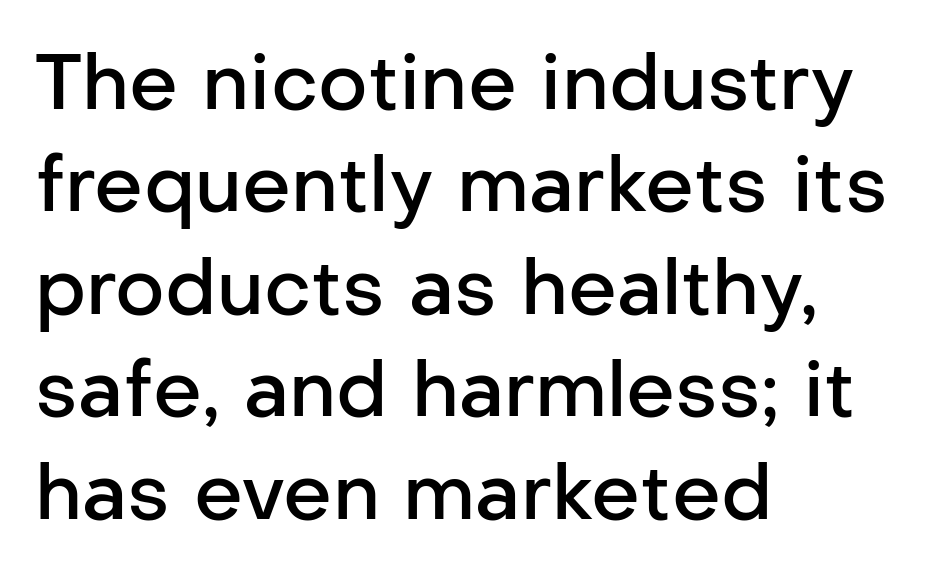
Q: Is the text bold? A: Semi-bold.
Q: Is the text italic (slanted)? A: No, it is upright.
Q: Is the typeface a serif or a sans-serif typeface? A: Sans-serif.
Q: Is the text underlined? A: No.
Q: How is the paragraph aligned? A: Left-aligned.
Q: Is the spacing between letters normal or unusually wide? A: Normal.
Q: Is the spacing between lines tight, normal or loose? A: Normal.
Q: Width (condensed, normal, or wide)? A: Normal.
Q: Stroke contrast? A: Low.
Q: x-height? A: Medium.
Q: Monospaced? A: No.
